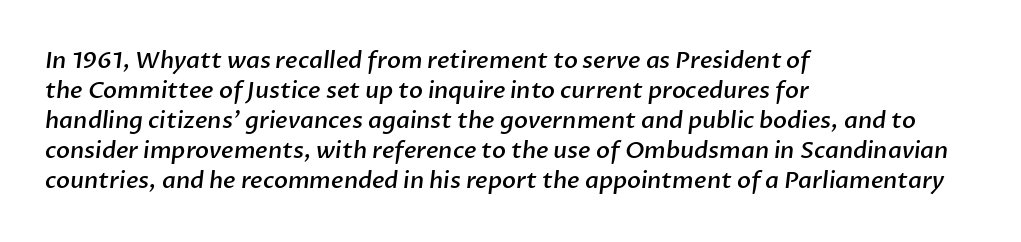
Q: Is the text bold? A: Semi-bold.
Q: Is the text underlined? A: No.
Q: How is the paragraph aligned? A: Left-aligned.
Q: Is the spacing between letters normal or unusually wide? A: Normal.
Q: Is the spacing between lines tight, normal or loose? A: Normal.
